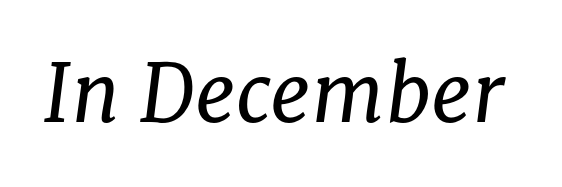
The image shows 80 px regular-weight serif type, italic (leaning right); set normal letter spacing, not underlined; low stroke contrast and a medium x-height.
